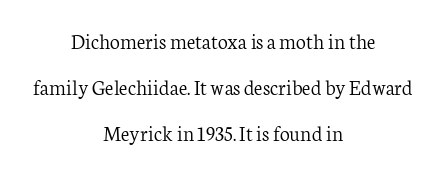
It's the straight-up-and-down kind of type. Has an underline been added? It has not. The block of text is sparse from top to bottom, with ample space between rows. The passage shown is not bold in any degree. The setting favours the middle, as headings and verse often do. A typesetter would call this zero additional tracking.
